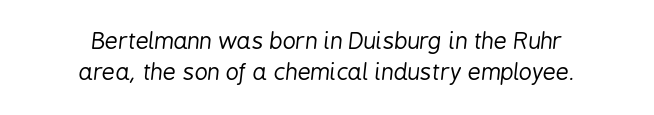
Weight class: somewhere from thin through regular. Does the copy run flush right? No — it is centered line by line. The passage shown is not underscored anywhere. Emphasis-style slanted type is in use. This sample keeps an unexceptional amount of space between lines. The passage shown has conventional tracking throughout.
